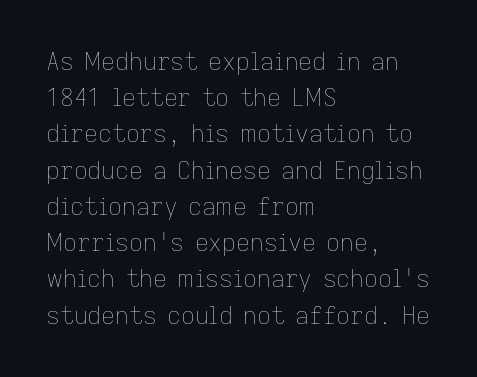
{"italic": "no", "bold": "no", "underline": "no", "align": "left", "line_spacing": "normal", "line_spacing_ratio": 1.51, "letter_spacing": "normal", "letter_spacing_em": 0.0, "glyph_px": 24}
